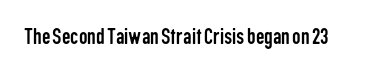
Q: Is the text bold? A: No.
Q: Is the text italic (slanted)? A: No, it is upright.
Q: Is the text underlined? A: No.
Q: Is the spacing between letters normal or unusually wide? A: Normal.
